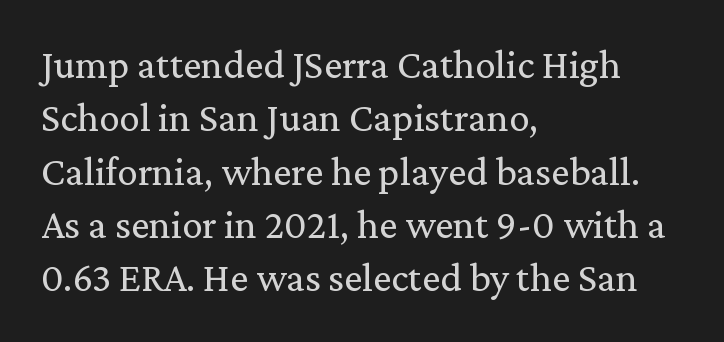
Q: Is the text bold? A: No.
Q: Is the text italic (slanted)? A: No, it is upright.
Q: Is the typeface a serif or a sans-serif typeface? A: Serif.
Q: Is the text underlined? A: No.
Q: How is the paragraph aligned? A: Left-aligned.
Q: Is the spacing between letters normal or unusually wide? A: Normal.
Q: Is the spacing between lines tight, normal or loose? A: Normal.
Q: Width (condensed, normal, or wide)? A: Normal.
Q: Stroke contrast? A: Medium.
Q: x-height? A: Medium.
Q: Monospaced? A: No.
